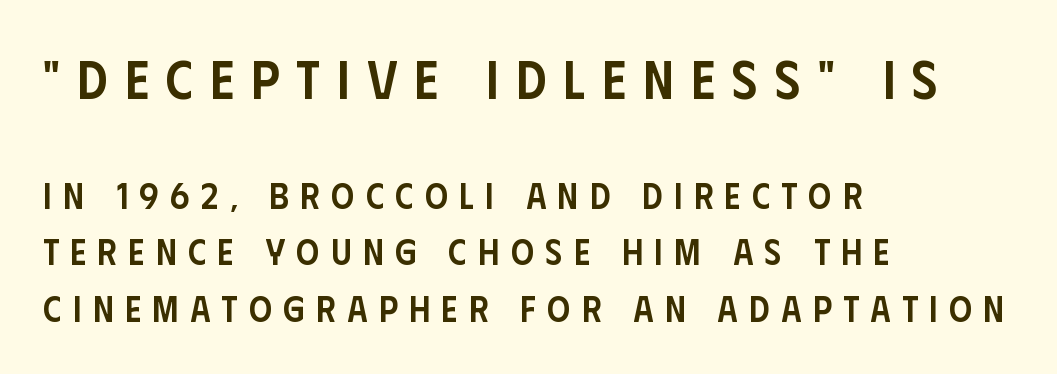
The image shows 54 px semibold, condensed sans-serif type, upright; set left-aligned, normal line spacing (1.58x), unusually wide letter spacing (+0.32 em), not underlined; the first (top) block is 1.5x larger; low stroke contrast and a large x-height.
